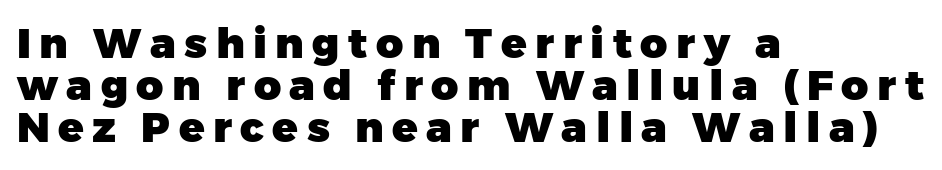
The rendering shows plain stroke endings on the letterforms — a sans-serif design. Pretty heavy lettering here — definitely bold. Line beginnings align vertically; line endings do not. The type sits square on the baseline with zero lean.
